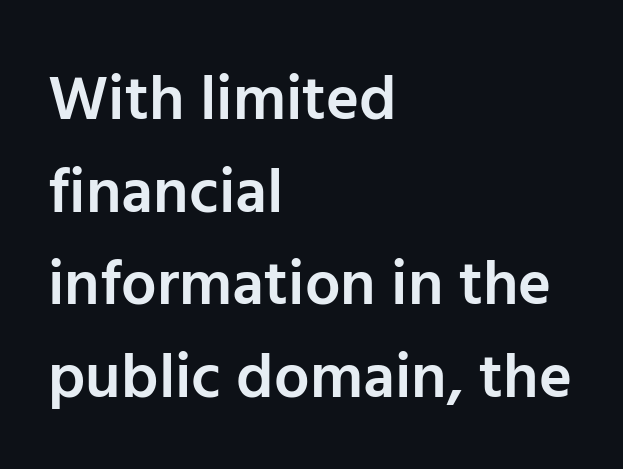
Vertical strokes here are truly vertical. Here the glyphs are tracked normally, forming tight word shapes. Moderately thickened strokes mark this as semibold type. The face used here is proportionally spaced, like ordinary book or web type.
